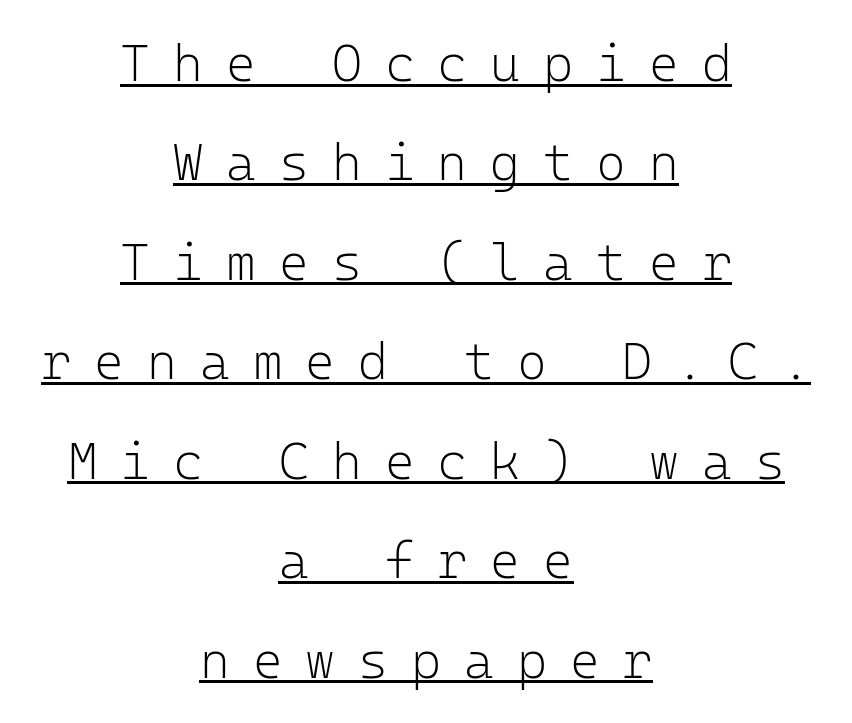
Q: Is the text bold? A: No.
Q: Is the text italic (slanted)? A: No, it is upright.
Q: Is the typeface a serif or a sans-serif typeface? A: Sans-serif.
Q: Is the text underlined? A: Yes.
Q: How is the paragraph aligned? A: Centered.
Q: Is the spacing between letters normal or unusually wide? A: Unusually wide.
Q: Is the spacing between lines tight, normal or loose? A: Loose.
Q: Width (condensed, normal, or wide)? A: Normal.
Q: Stroke contrast? A: Low.
Q: x-height? A: Medium.
Q: Monospaced? A: Yes.
